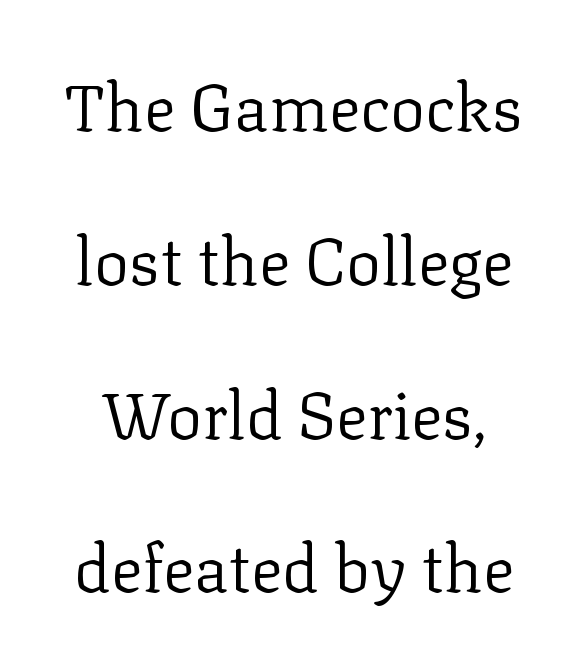
Q: Is the text bold? A: No.
Q: Is the text italic (slanted)? A: No, it is upright.
Q: Is the typeface a serif or a sans-serif typeface? A: Serif.
Q: Is the text underlined? A: No.
Q: Is the spacing between letters normal or unusually wide? A: Normal.
Q: Is the spacing between lines tight, normal or loose? A: Loose.
Q: Width (condensed, normal, or wide)? A: Normal.
Q: Stroke contrast? A: Low.
Q: x-height? A: Medium.
Q: Monospaced? A: No.
